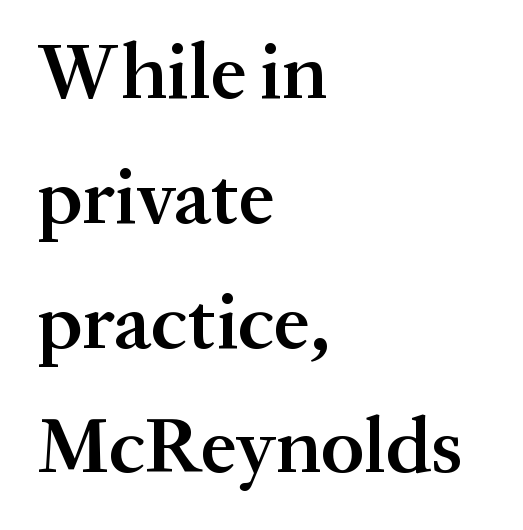
{"serif": "yes", "italic": "no", "bold": "semi", "weight": "semibold", "width": "normal", "stroke_contrast": "medium", "x_height": "medium", "monospaced": "no", "underline": "no", "align": "left", "line_spacing": "normal", "line_spacing_ratio": 1.56, "letter_spacing": "normal", "letter_spacing_em": 0.0, "glyph_px": 80}
